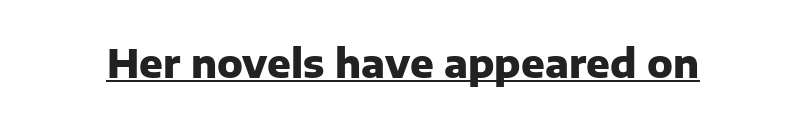
The image shows 39 px heavy sans-serif type, upright; set normal letter spacing, underlined; low stroke contrast and a medium x-height.
